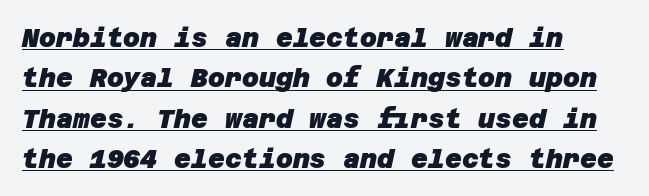
Q: Is the text bold? A: Yes.
Q: Is the text underlined? A: Yes.
Q: How is the paragraph aligned? A: Left-aligned.
Q: Is the spacing between letters normal or unusually wide? A: Normal.
Q: Is the spacing between lines tight, normal or loose? A: Normal.
